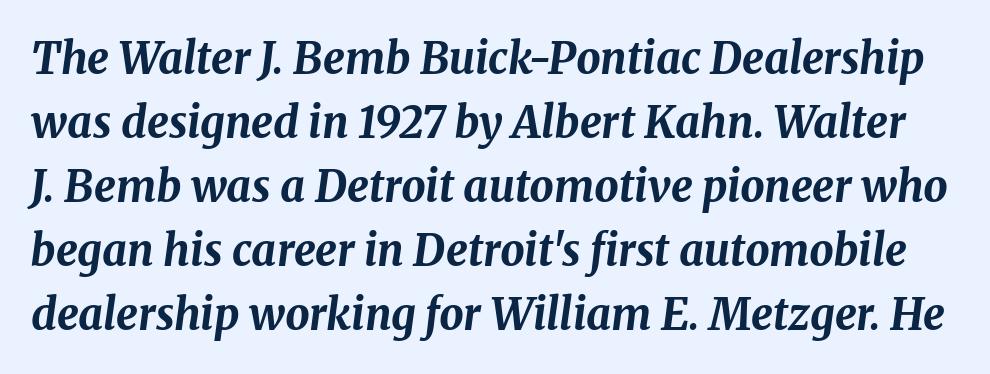
{"italic": "yes", "lean": "right", "slant_degrees": 8, "bold": "yes", "weight": "bold", "width": "normal", "stroke_contrast": "medium", "x_height": "medium", "monospaced": "no", "underline": "no", "line_spacing": "normal", "line_spacing_ratio": 1.49, "letter_spacing": "normal", "letter_spacing_em": 0.0, "glyph_px": 43}
